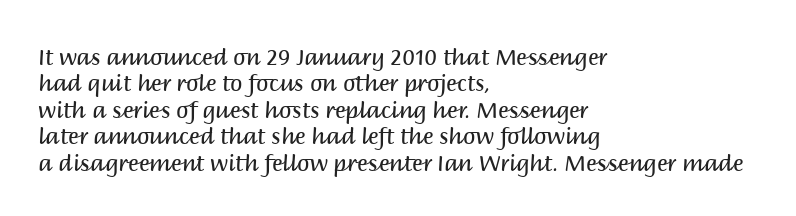
{"bold": "no", "underline": "no", "align": "left", "line_spacing_ratio": 1.2, "letter_spacing": "normal", "letter_spacing_em": 0.0, "glyph_px": 22}
